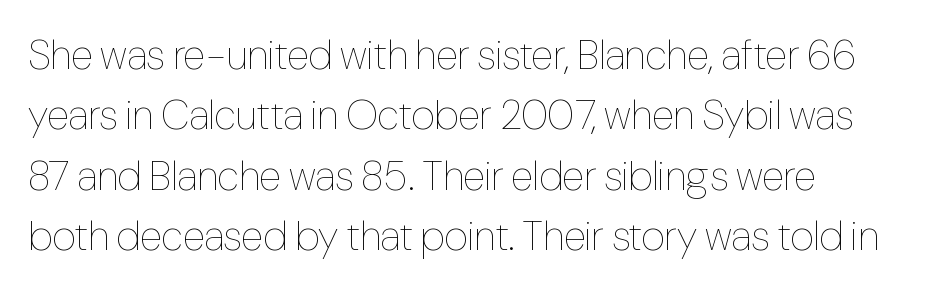
The image shows 41 px thin, condensed type, upright; set normal line spacing (1.47x), normal letter spacing, not underlined; low stroke contrast and a medium x-height.
